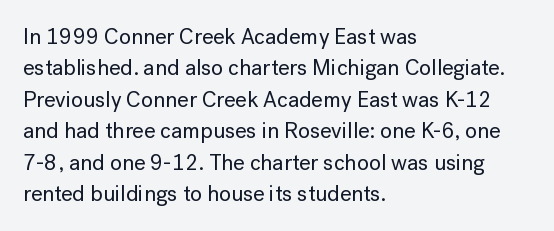
The image shows 22 px text type, upright; set left-aligned, normal line spacing (1.43x), normal letter spacing, not underlined.
